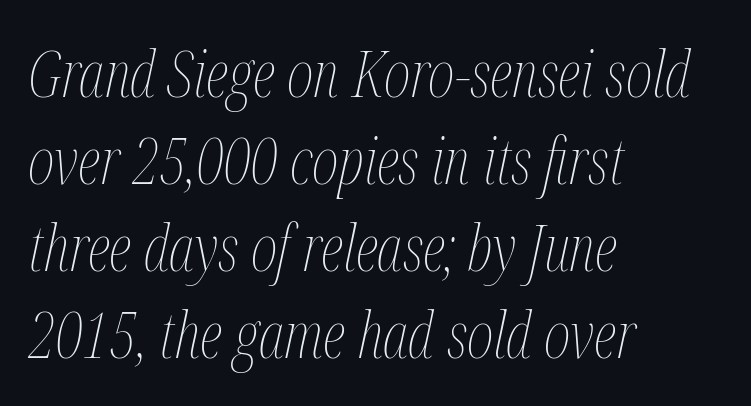
{"italic": "yes", "lean": "right", "slant_degrees": 12, "bold": "no", "weight": "thin", "width": "condensed", "stroke_contrast": "medium", "x_height": "medium", "monospaced": "no", "underline": "no", "align": "left", "line_spacing": "normal", "line_spacing_ratio": 1.36, "letter_spacing": "normal", "letter_spacing_em": 0.0, "glyph_px": 64}
